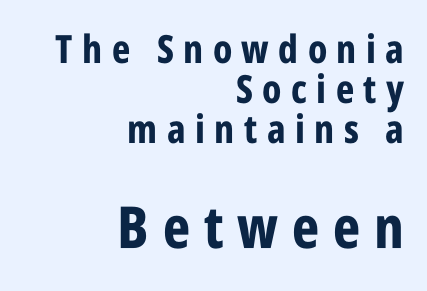
{"serif": "no", "italic": "no", "bold": "yes", "weight": "bold", "width": "condensed", "stroke_contrast": "low", "x_height": "large", "monospaced": "no", "underline": "no", "align": "right", "line_spacing": "tight", "line_spacing_ratio": 1.02, "letter_spacing": "wide", "letter_spacing_em": 0.24, "larger_block": "second", "size_ratio": 1.49, "glyph_px": 58}
